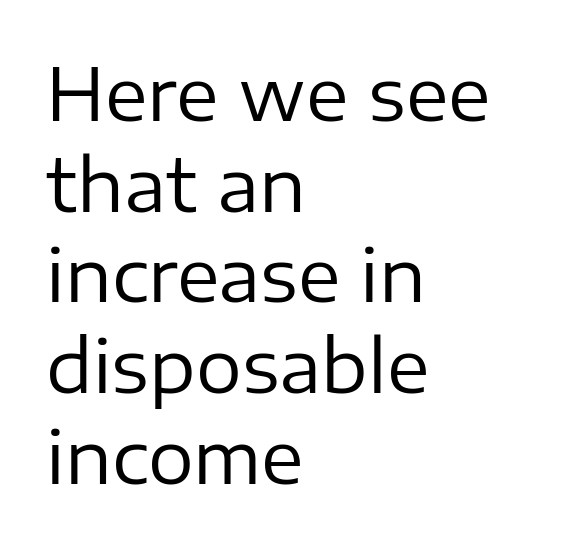
The image shows 72 px regular-weight sans-serif type, upright; set left-aligned, normal line spacing (1.26x), normal letter spacing, not underlined; low stroke contrast and a medium x-height.
